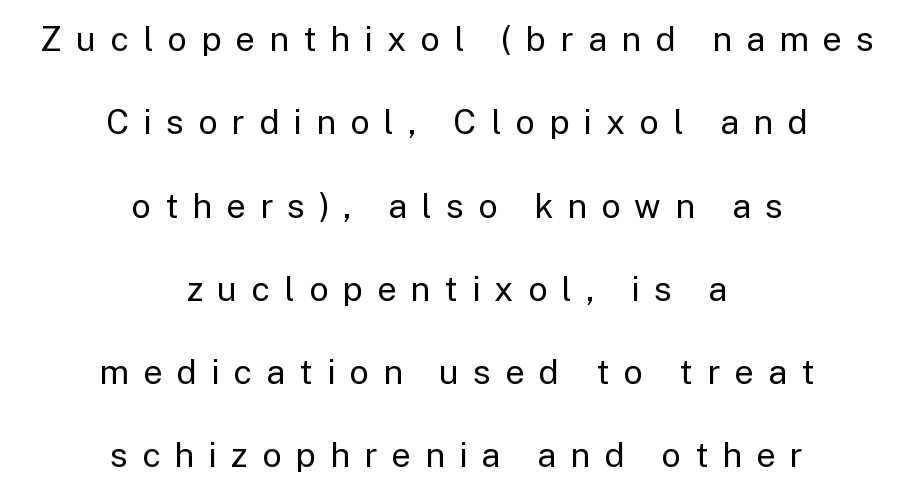
The letterforms stand isolated, each surrounded by extra space. Baseline-to-baseline distance is far greater than the letter height. Note: no serifs on the glyphs. Weight: in the light-to-regular range.
